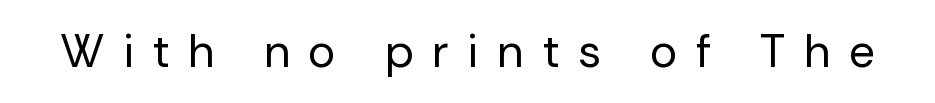
Rendered with straight, roman letterforms. These lines have a slow, spaced-out rhythm from letter to letter. The strokes carry an ordinary text weight at most. Just letters on the line, the space beneath them empty. Stroke terminals: plain, sans-serif. Think of a printed novel: that variable character pitch is what you see here.
